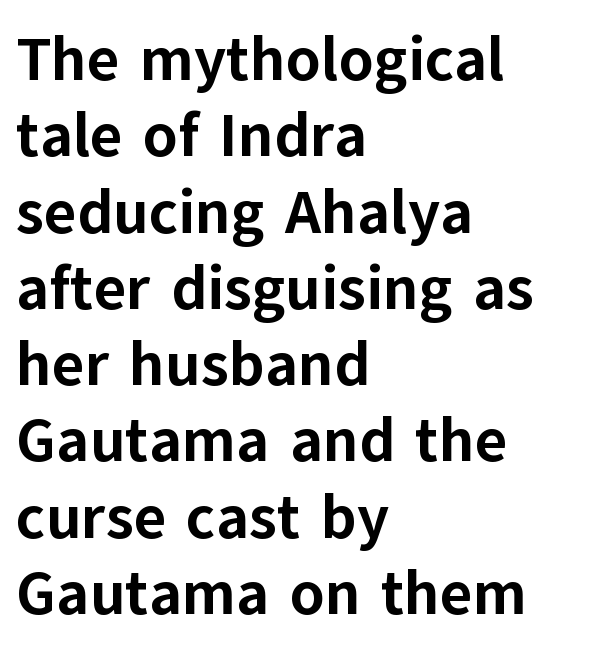
The image shows 62 px bold sans-serif type, upright; set left-aligned, line spacing 1.23x, normal letter spacing, not underlined; low stroke contrast and a medium x-height.
